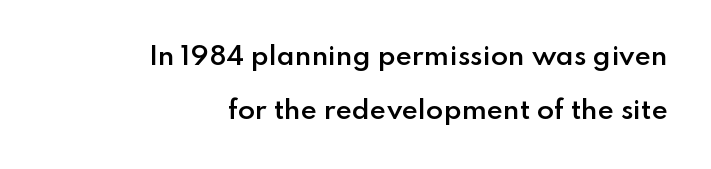
These lines stand farther apart than default settings would place them. The face used here is a semibold: visibly heavier than regular, lighter than bold. This sample is right-justified, so line beginnings fall wherever the words allow. How are the letters spaced? Ordinarily, with no added tracking. Check under the words: just untouched page.
